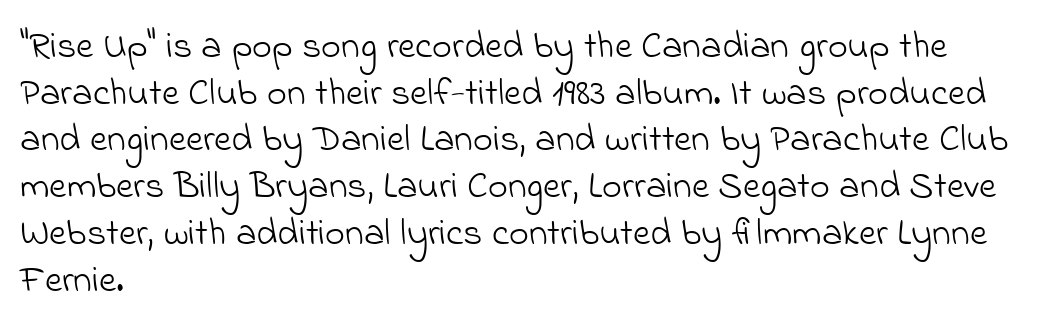
Compared with a centered layout, this one pins lines to the left instead. Each letter keeps its own natural width here, so spacing adapts to shape. I'd call this a sans setting — the letters go barefoot. The words here are not underlined. Heaviness? Minimal to ordinary, like unemphasized prose.
